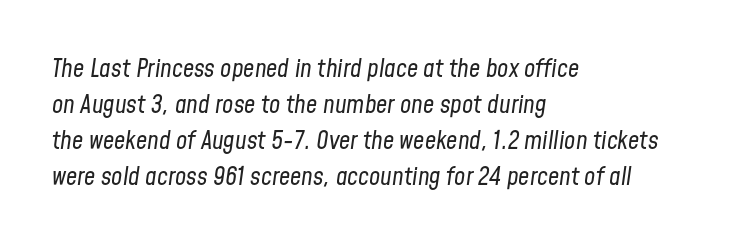
The image shows 25 px text type, italic (leaning right); set left-aligned, normal line spacing (1.44x), normal letter spacing, not underlined.
